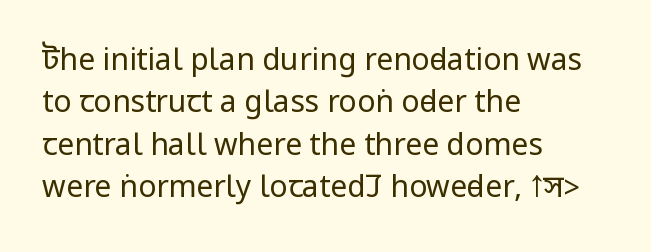
This is not heavy type; no bold has been used. Leftover space on each line is placed entirely after the last word. Standard letterfit; no display-style spreading of the glyphs. Quick note: interline space is typical.
